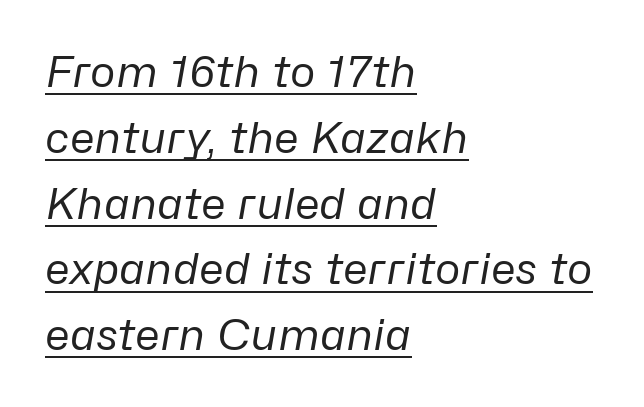
{"italic": "yes", "lean": "right", "slant_degrees": 10, "bold": "no", "weight": "regular", "width": "normal", "stroke_contrast": "low", "x_height": "medium", "monospaced": "no", "underline": "yes", "align": "left", "line_spacing": "normal", "line_spacing_ratio": 1.53, "letter_spacing": "normal", "letter_spacing_em": 0.0, "glyph_px": 43}
